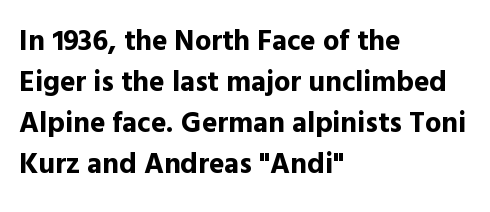
The rows are spaced the way most documents space them. The text was rendered using a sans face with plain stroke endings. Each letter keeps its own natural width here, so spacing adapts to shape. Compared with a centered layout, this one pins lines to the left instead. The font is running at its bold setting.
